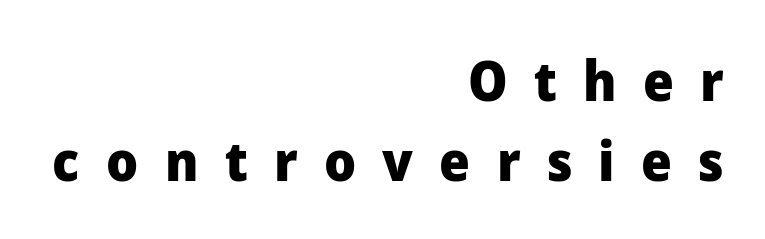
Q: Is the text bold? A: Yes.
Q: Is the text italic (slanted)? A: No, it is upright.
Q: Is the typeface a serif or a sans-serif typeface? A: Sans-serif.
Q: Is the text underlined? A: No.
Q: How is the paragraph aligned? A: Right-aligned.
Q: Is the spacing between letters normal or unusually wide? A: Unusually wide.
Q: Is the spacing between lines tight, normal or loose? A: Normal.
Q: Width (condensed, normal, or wide)? A: Normal.
Q: Stroke contrast? A: Low.
Q: x-height? A: Medium.
Q: Monospaced? A: No.
